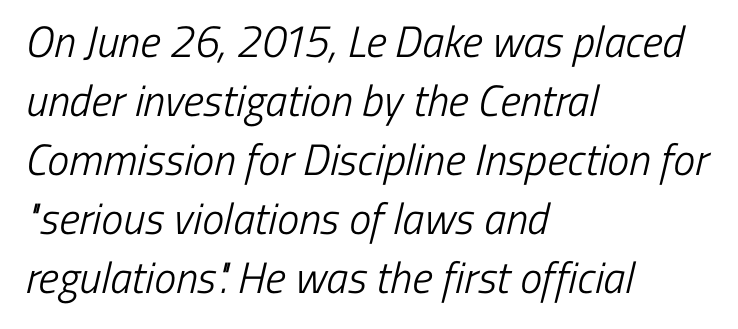
Q: Is the text bold? A: No.
Q: Is the typeface a serif or a sans-serif typeface? A: Sans-serif.
Q: Is the text underlined? A: No.
Q: How is the paragraph aligned? A: Left-aligned.
Q: Is the spacing between letters normal or unusually wide? A: Normal.
Q: Is the spacing between lines tight, normal or loose? A: Normal.
Q: Width (condensed, normal, or wide)? A: Condensed.
Q: Stroke contrast? A: Low.
Q: x-height? A: Medium.
Q: Monospaced? A: No.
